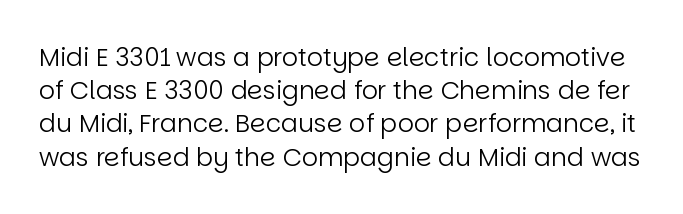
The letters sit at their default tracking, neither squeezed nor spread. Only glyphs here, with clear space below each row. The lettering holds an erect, upright posture throughout. Heaviness? Minimal to ordinary, like unemphasized prose.
